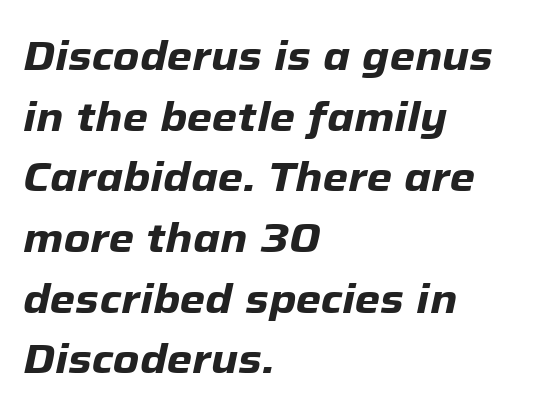
The image shows 41 px heavy type, italic (leaning right); set left-aligned, normal line spacing (1.48x), normal letter spacing, not underlined; low stroke contrast and a medium x-height.
